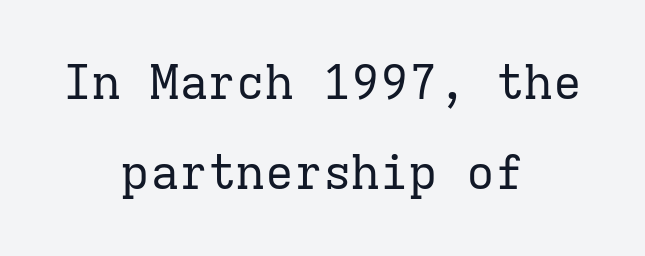
Q: Is the text bold? A: No.
Q: Is the text italic (slanted)? A: No, it is upright.
Q: Is the typeface a serif or a sans-serif typeface? A: Serif.
Q: Is the text underlined? A: No.
Q: How is the paragraph aligned? A: Centered.
Q: Is the spacing between letters normal or unusually wide? A: Normal.
Q: Width (condensed, normal, or wide)? A: Normal.
Q: Stroke contrast? A: Low.
Q: x-height? A: Medium.
Q: Monospaced? A: Yes.
